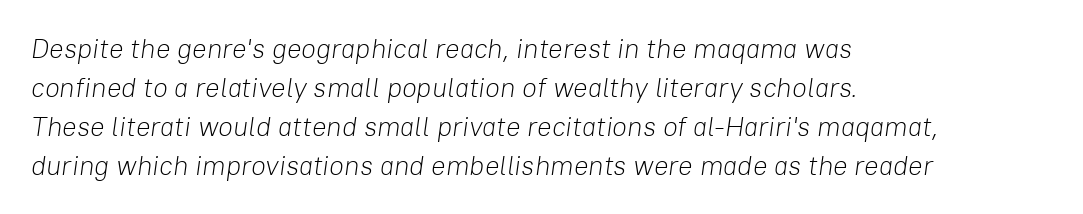
The image shows 27 px text type, italic (leaning right); set left-aligned, normal line spacing (1.44x), normal letter spacing, not underlined.
